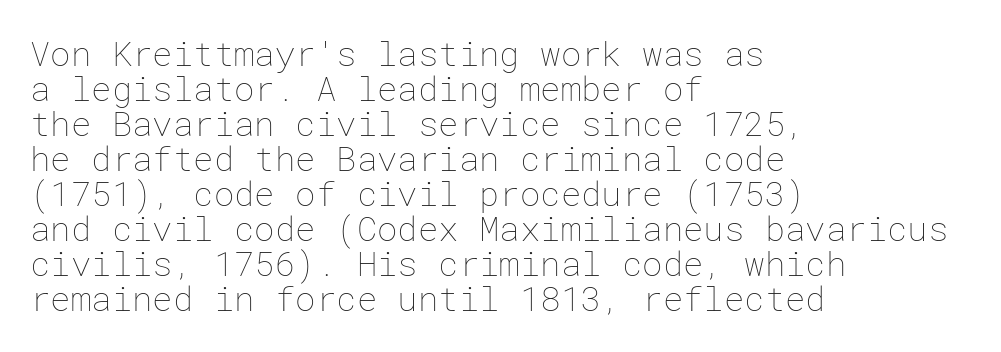
Q: Is the text bold? A: No.
Q: Is the text italic (slanted)? A: No, it is upright.
Q: Is the text underlined? A: No.
Q: How is the paragraph aligned? A: Left-aligned.
Q: Is the spacing between letters normal or unusually wide? A: Normal.
Q: Is the spacing between lines tight, normal or loose? A: Tight.
Q: Width (condensed, normal, or wide)? A: Normal.
Q: Stroke contrast? A: Low.
Q: x-height? A: Medium.
